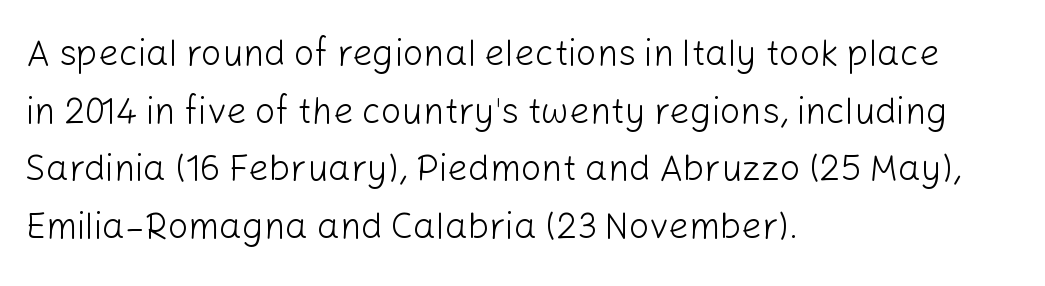
Every stem runs plumb, perpendicular to the baseline. Reading down the block, your eye returns to a fixed left position each line. Tracking value appears to be zero — textbook default spacing. Proportional: the letters do not fall into vertical columns. Baseline-to-baseline distance is the conventional proportion of letter height. The font sits on the lighter half of the weight spectrum, regular included.
